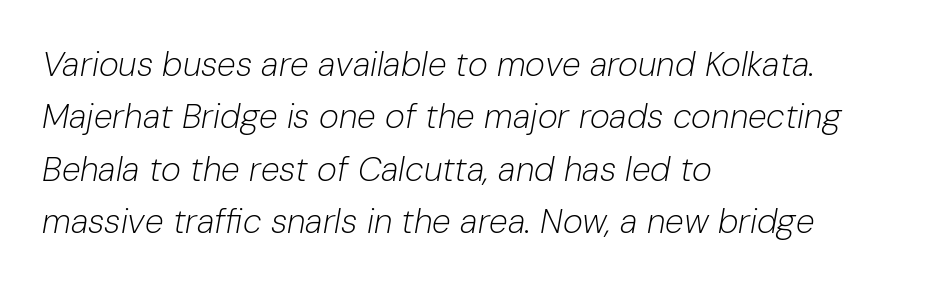
Q: Is the text bold? A: No.
Q: Is the text italic (slanted)? A: Yes, it leans right by about 10 degrees.
Q: Is the text underlined? A: No.
Q: How is the paragraph aligned? A: Left-aligned.
Q: Is the spacing between letters normal or unusually wide? A: Normal.
Q: Is the spacing between lines tight, normal or loose? A: Normal.
Q: Width (condensed, normal, or wide)? A: Normal.
Q: Stroke contrast? A: Low.
Q: x-height? A: Medium.
Q: Monospaced? A: No.
